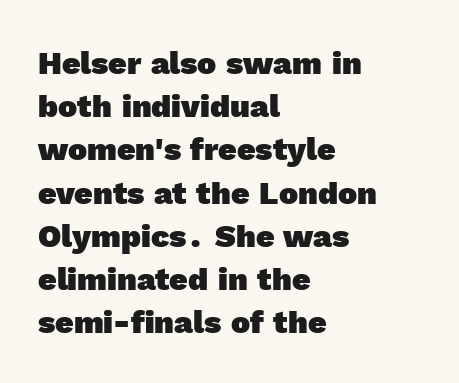
Character widths vary here, with narrow letters taking less room than wide ones. Nobody drew a line under any word here. Letter spacing: default. You can tell from the bare stems that sans-serif type was used. The typesetting leans heavy: a genuine bold. This block has exactly the height ordinary leading produces.
